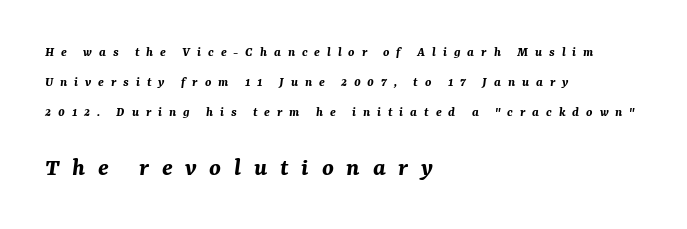
Q: Is the text bold? A: Yes.
Q: Is the text italic (slanted)? A: Yes, it leans right by about 7 degrees.
Q: Is the text underlined? A: No.
Q: How is the paragraph aligned? A: Left-aligned.
Q: Is the spacing between letters normal or unusually wide? A: Unusually wide.
Q: Is the spacing between lines tight, normal or loose? A: Loose.
Q: Which block of text is set in a larger size, the first (top) or the second (bottom)? A: The second (bottom) one.
